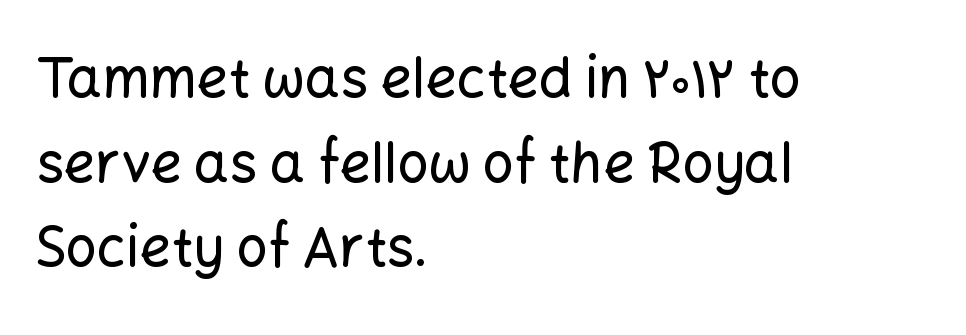
Q: Is the text italic (slanted)? A: No, it is upright.
Q: Is the typeface a serif or a sans-serif typeface? A: Sans-serif.
Q: Is the text underlined? A: No.
Q: How is the paragraph aligned? A: Left-aligned.
Q: Is the spacing between letters normal or unusually wide? A: Normal.
Q: Is the spacing between lines tight, normal or loose? A: Normal.
Q: Width (condensed, normal, or wide)? A: Normal.
Q: Stroke contrast? A: Low.
Q: x-height? A: Medium.
Q: Monospaced? A: No.
